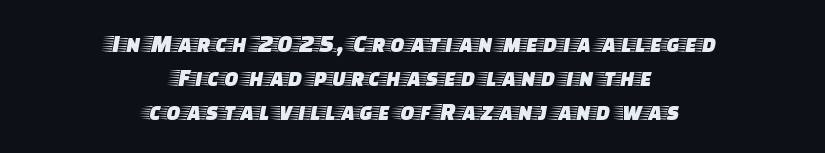
Q: Is the text italic (slanted)? A: Yes.
Q: Is the text underlined? A: No.
Q: How is the paragraph aligned? A: Centered.
Q: Is the spacing between letters normal or unusually wide? A: Normal.
Q: Is the spacing between lines tight, normal or loose? A: Normal.
